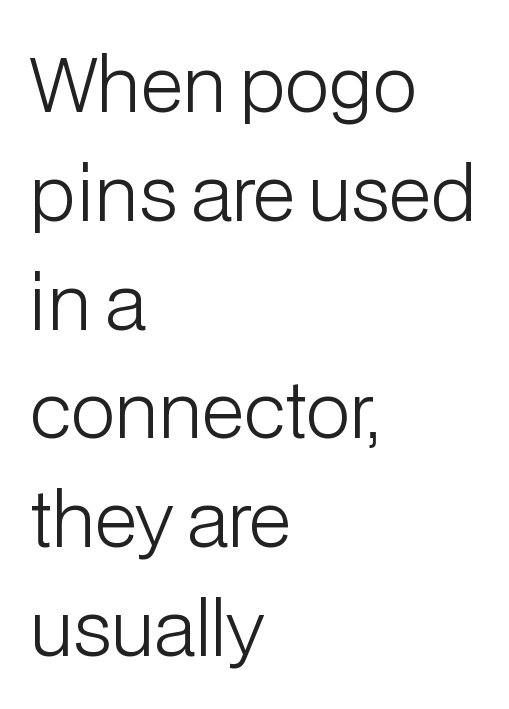
Q: Is the text bold? A: No.
Q: Is the text italic (slanted)? A: No, it is upright.
Q: Is the typeface a serif or a sans-serif typeface? A: Sans-serif.
Q: Is the text underlined? A: No.
Q: How is the paragraph aligned? A: Left-aligned.
Q: Is the spacing between letters normal or unusually wide? A: Normal.
Q: Is the spacing between lines tight, normal or loose? A: Normal.
Q: Width (condensed, normal, or wide)? A: Normal.
Q: Stroke contrast? A: Low.
Q: x-height? A: Medium.
Q: Monospaced? A: No.
